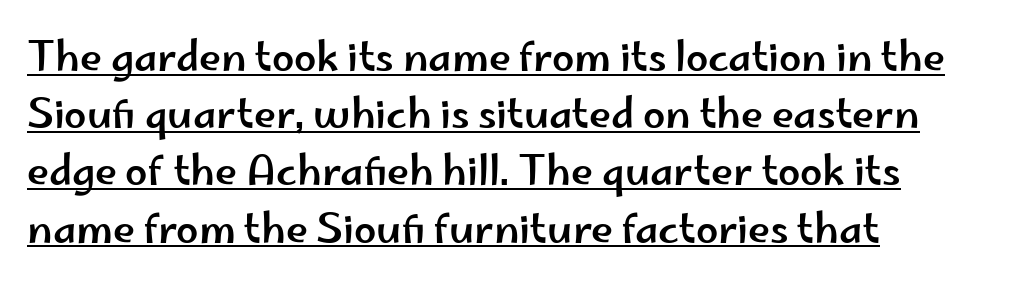
Q: Is the text italic (slanted)? A: No, it is upright.
Q: Is the typeface a serif or a sans-serif typeface? A: Sans-serif.
Q: Is the text underlined? A: Yes.
Q: How is the paragraph aligned? A: Left-aligned.
Q: Is the spacing between letters normal or unusually wide? A: Normal.
Q: Is the spacing between lines tight, normal or loose? A: Normal.
Q: Width (condensed, normal, or wide)? A: Wide.
Q: Stroke contrast? A: Low.
Q: x-height? A: Small.
Q: Monospaced? A: No.
